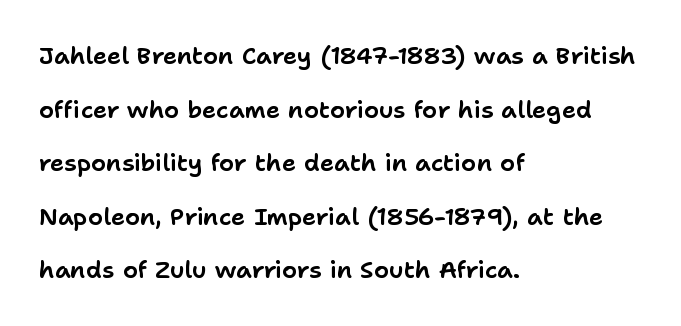
The image shows 24 px text type, upright; set left-aligned, loose line spacing (2.23x), normal letter spacing, not underlined.
